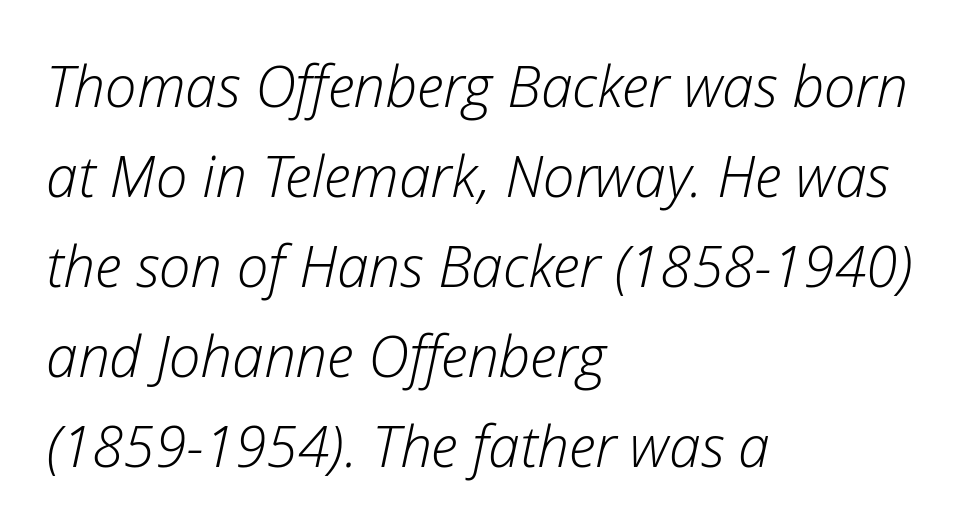
Students, note that the glyphs here touch the page at normal intervals. You could not count columns in this text — the font is proportionally spaced. No word sits above an underline. The typography opts for an oblique posture over an upright one.
